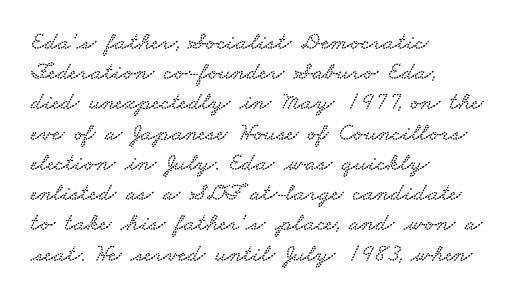
{"underline": "no", "align": "left", "line_spacing_ratio": 1.21, "letter_spacing": "normal", "letter_spacing_em": 0.0, "glyph_px": 25}
